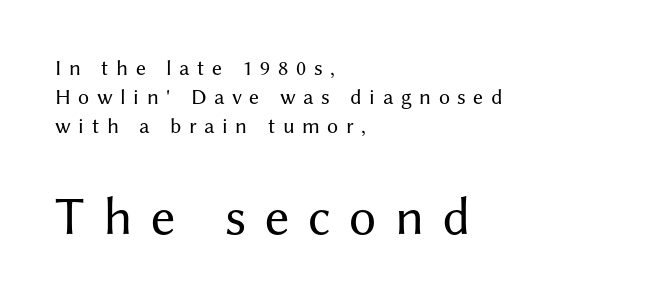
{"serif": "no", "italic": "no", "bold": "no", "weight": "regular", "width": "normal", "stroke_contrast": "medium", "x_height": "medium", "monospaced": "no", "underline": "no", "align": "left", "line_spacing": "normal", "line_spacing_ratio": 1.31, "letter_spacing": "wide", "letter_spacing_em": 0.34, "larger_block": "second", "size_ratio": 2.45, "glyph_px": 54}
